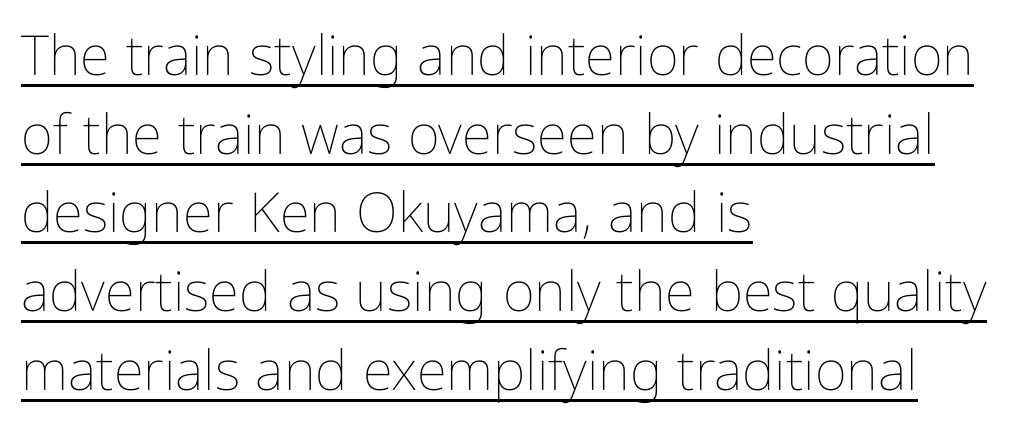
{"italic": "no", "bold": "no", "weight": "thin", "width": "condensed", "stroke_contrast": "low", "x_height": "medium", "monospaced": "no", "underline": "yes", "align": "left", "line_spacing": "normal", "line_spacing_ratio": 1.43, "letter_spacing": "normal", "letter_spacing_em": 0.0, "glyph_px": 55}
